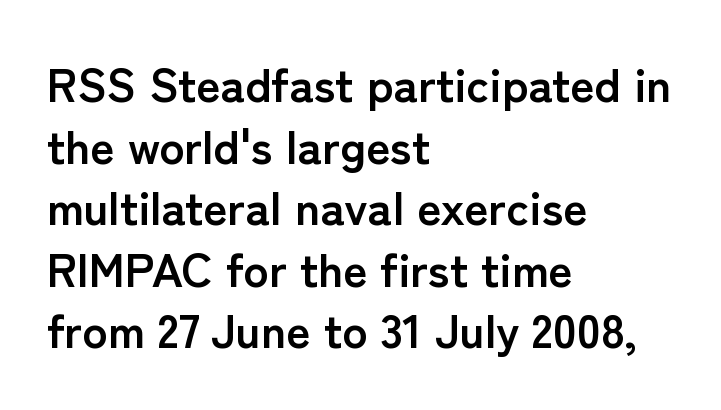
Q: Is the text bold? A: Yes.
Q: Is the text italic (slanted)? A: No, it is upright.
Q: Is the typeface a serif or a sans-serif typeface? A: Sans-serif.
Q: Is the text underlined? A: No.
Q: How is the paragraph aligned? A: Left-aligned.
Q: Is the spacing between letters normal or unusually wide? A: Normal.
Q: Is the spacing between lines tight, normal or loose? A: Normal.
Q: Width (condensed, normal, or wide)? A: Normal.
Q: Stroke contrast? A: Low.
Q: x-height? A: Medium.
Q: Monospaced? A: No.
